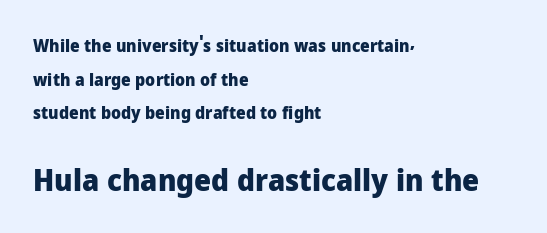
Q: Is the text bold? A: Yes.
Q: Is the text italic (slanted)? A: No, it is upright.
Q: Is the typeface a serif or a sans-serif typeface? A: Sans-serif.
Q: Is the text underlined? A: No.
Q: How is the paragraph aligned? A: Left-aligned.
Q: Is the spacing between letters normal or unusually wide? A: Normal.
Q: Is the spacing between lines tight, normal or loose? A: Loose.
Q: Which block of text is set in a larger size, the first (top) or the second (bottom)? A: The second (bottom) one.
Q: Width (condensed, normal, or wide)? A: Normal.
Q: Stroke contrast? A: Low.
Q: x-height? A: Medium.
Q: Monospaced? A: No.
